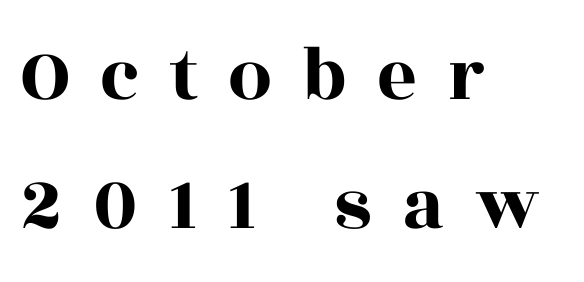
Q: Is the text italic (slanted)? A: No, it is upright.
Q: Is the typeface a serif or a sans-serif typeface? A: Serif.
Q: Is the text underlined? A: No.
Q: How is the paragraph aligned? A: Left-aligned.
Q: Is the spacing between letters normal or unusually wide? A: Unusually wide.
Q: Is the spacing between lines tight, normal or loose? A: Normal.
Q: Width (condensed, normal, or wide)? A: Wide.
Q: x-height? A: Large.
Q: Monospaced? A: No.
